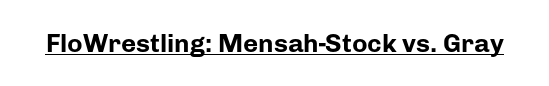
No extra tracking has been applied to these lines. Glance below the letters and you will spot a drawn line. Quick note: not italic, upright. The letters are bold, with thick, heavy strokes.
